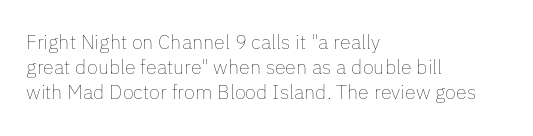
{"italic": "no", "bold": "no", "underline": "no", "align": "left", "line_spacing_ratio": 1.24, "letter_spacing": "normal", "letter_spacing_em": 0.0, "glyph_px": 20}
